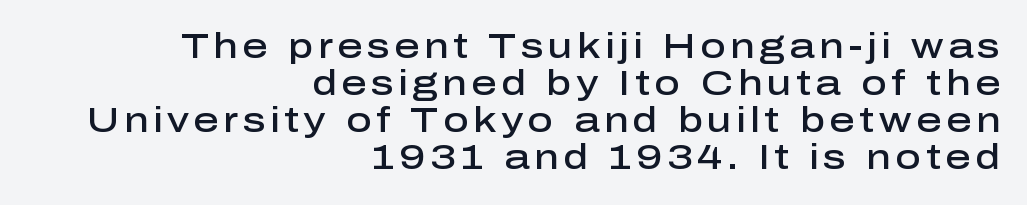
Looks like regular typesetting: each glyph gets only the width it needs. This sample trades vertical openness for compactness between lines. Each glyph is drawn with semibold strokes, heavier than normal yet not fully bold. If you drew a ruler down the right edge, every line would touch it.
